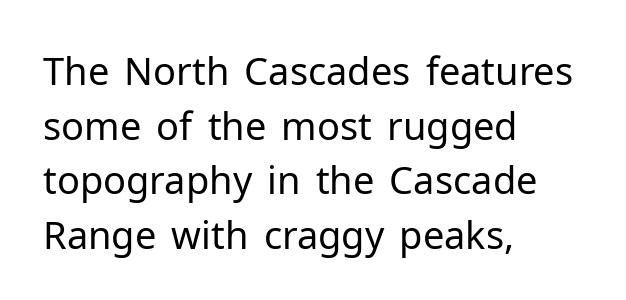
Do the letters lean? They stand straight. The rows are spaced the way most documents space them. Summary of weight: not heavy and not bold. Is this a fixed-width face? No — the glyphs have proportional, varying widths.
